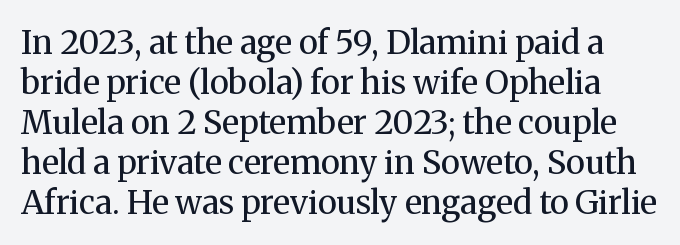
Spacing verdict: proportional, widths tailored to each character. Is there any slant? The stems are plumb. The text was rendered using a seriffed face with decorative stroke endings. Letter spacing: default. Stroke mass is kept to a normal reading level or below.
